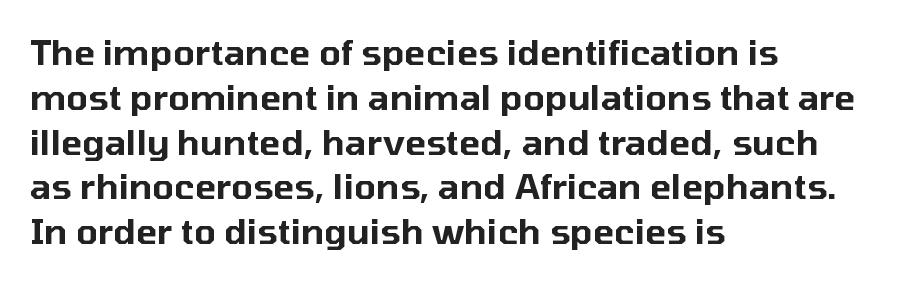
Q: Is the text italic (slanted)? A: No, it is upright.
Q: Is the typeface a serif or a sans-serif typeface? A: Sans-serif.
Q: Is the text underlined? A: No.
Q: How is the paragraph aligned? A: Left-aligned.
Q: Is the spacing between letters normal or unusually wide? A: Normal.
Q: Is the spacing between lines tight, normal or loose? A: Normal.
Q: Width (condensed, normal, or wide)? A: Normal.
Q: Stroke contrast? A: Low.
Q: x-height? A: Medium.
Q: Monospaced? A: No.
